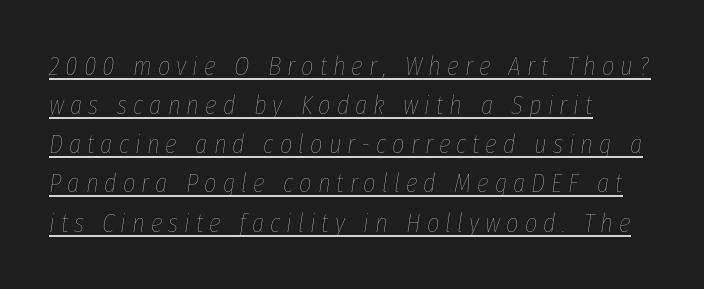
The image shows 27 px text type, italic (leaning right); set left-aligned, normal line spacing (1.45x), unusually wide letter spacing (+0.22 em), underlined.
